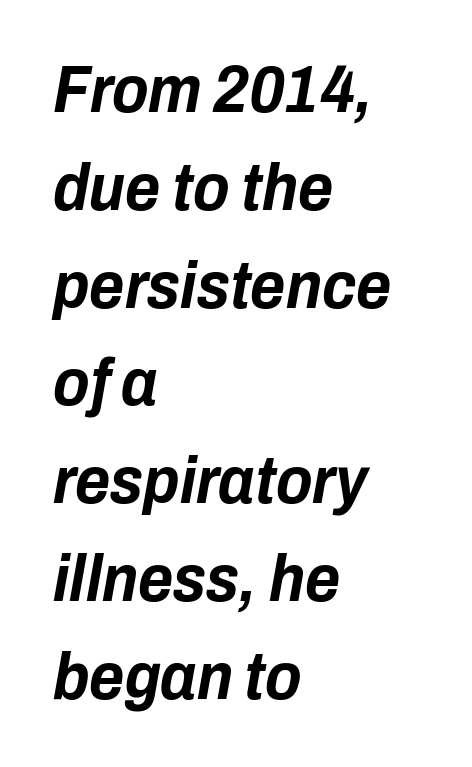
The image shows 67 px bold, condensed type, italic (leaning right); set left-aligned, normal line spacing (1.46x), normal letter spacing, not underlined; low stroke contrast and a medium x-height.
